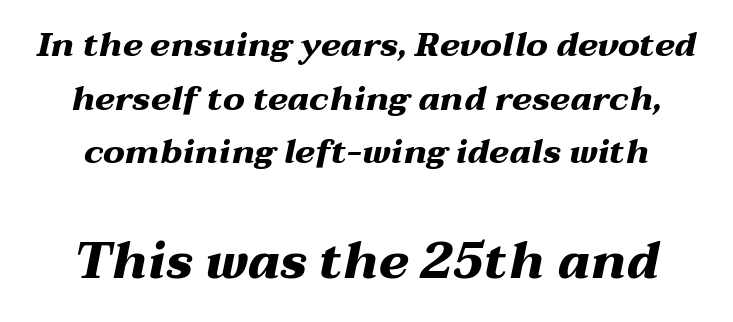
Centered paragraph, ragged on both sides. Vertically, the passage feels balanced, rows spaced as you'd expect. The whole block is typeset with a tilt. A typesetter would call this proportional, since set widths differ per character. Nothing unusual about the tracking: characters are spaced as the font intends. The characters look thick and weighty, a clear bold.
